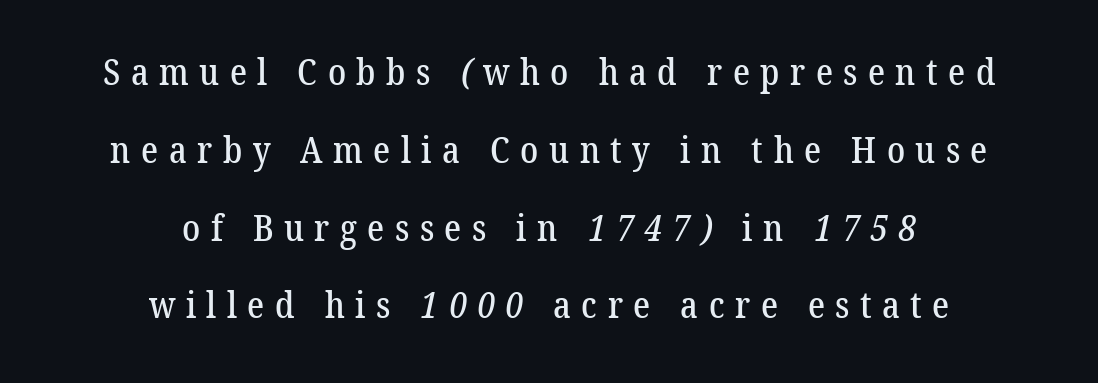
{"serif": "yes", "width": "normal", "stroke_contrast": "low", "x_height": "medium", "monospaced": "no", "underline": "no", "align": "center", "line_spacing": "loose", "line_spacing_ratio": 2.16, "letter_spacing": "wide", "letter_spacing_em": 0.29, "glyph_px": 36}
